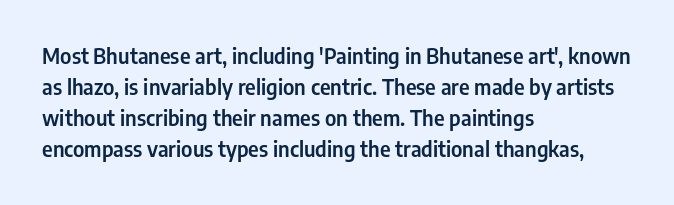
Q: Is the text italic (slanted)? A: No, it is upright.
Q: Is the text underlined? A: No.
Q: How is the paragraph aligned? A: Left-aligned.
Q: Is the spacing between letters normal or unusually wide? A: Normal.
Q: Is the spacing between lines tight, normal or loose? A: Normal.
